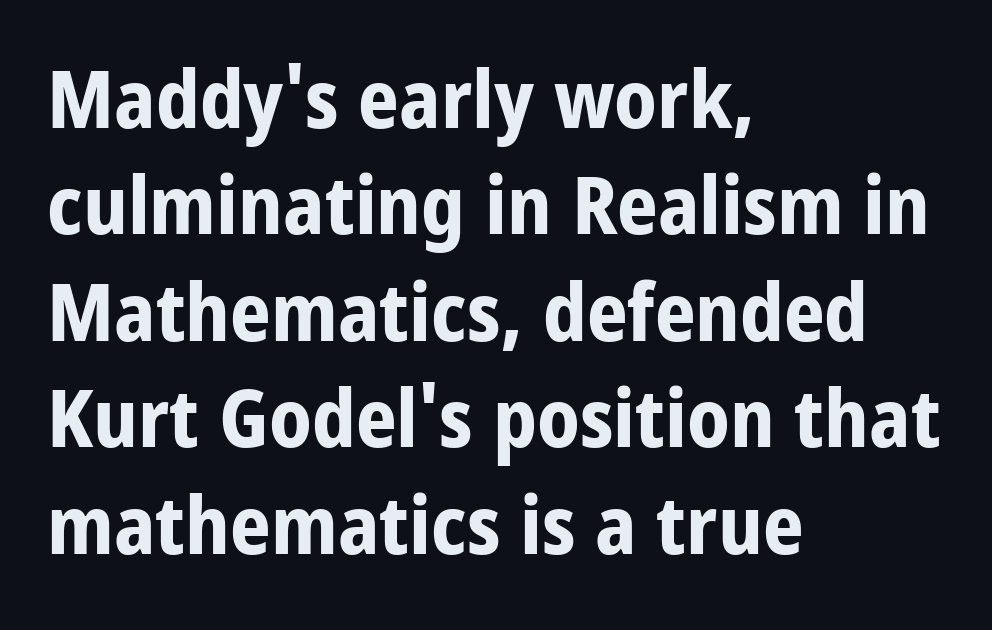
The image shows 80 px bold, condensed sans-serif type, upright; set left-aligned, normal line spacing (1.33x), normal letter spacing, not underlined; low stroke contrast and a large x-height.
